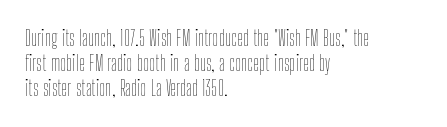
Q: Is the text bold? A: No.
Q: Is the text italic (slanted)? A: No, it is upright.
Q: Is the text underlined? A: No.
Q: How is the paragraph aligned? A: Left-aligned.
Q: Is the spacing between letters normal or unusually wide? A: Normal.
